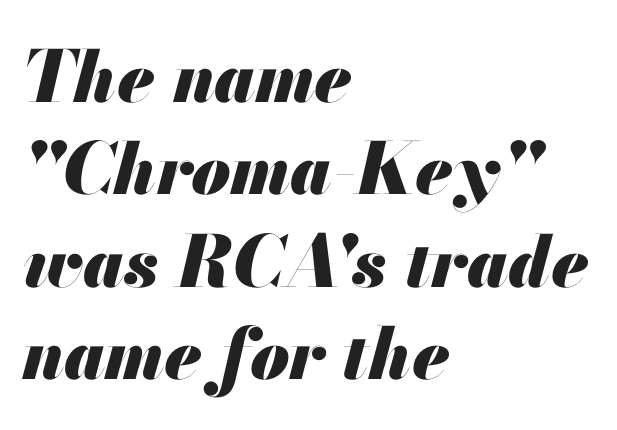
It's the slanting kind of type. These lines sit exactly where default settings would place them. This rendering features lettering with no underline. Summary of weight: heavy, a full bold. Which margin do the lines hug? The left one — the right edge is uneven. A typesetter would call this zero additional tracking.
